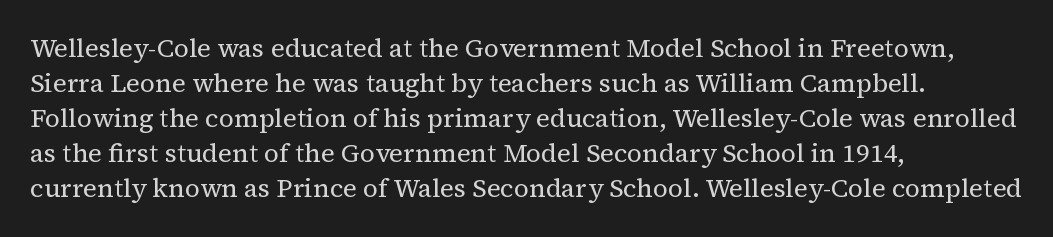
Q: Is the text bold? A: No.
Q: Is the text italic (slanted)? A: No, it is upright.
Q: Is the text underlined? A: No.
Q: How is the paragraph aligned? A: Left-aligned.
Q: Is the spacing between letters normal or unusually wide? A: Normal.
Q: Is the spacing between lines tight, normal or loose? A: Normal.
